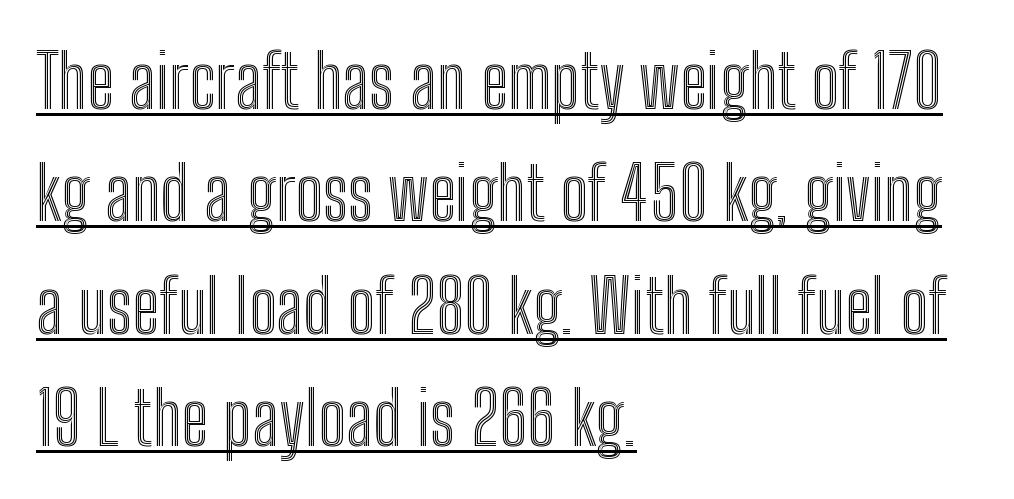
Q: Is the text italic (slanted)? A: No, it is upright.
Q: Is the text underlined? A: Yes.
Q: How is the paragraph aligned? A: Left-aligned.
Q: Is the spacing between letters normal or unusually wide? A: Normal.
Q: Is the spacing between lines tight, normal or loose? A: Normal.
Q: Width (condensed, normal, or wide)? A: Condensed.
Q: x-height? A: Medium.
Q: Monospaced? A: No.
